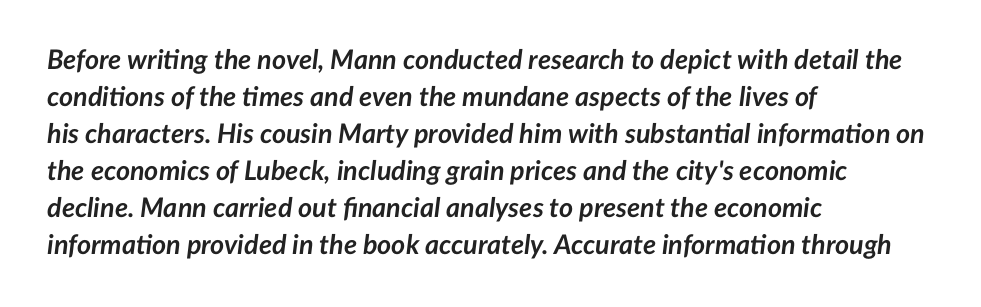
Q: Is the text bold? A: Yes.
Q: Is the text italic (slanted)? A: Yes, it leans right by about 7 degrees.
Q: Is the text underlined? A: No.
Q: How is the paragraph aligned? A: Left-aligned.
Q: Is the spacing between letters normal or unusually wide? A: Normal.
Q: Is the spacing between lines tight, normal or loose? A: Normal.
